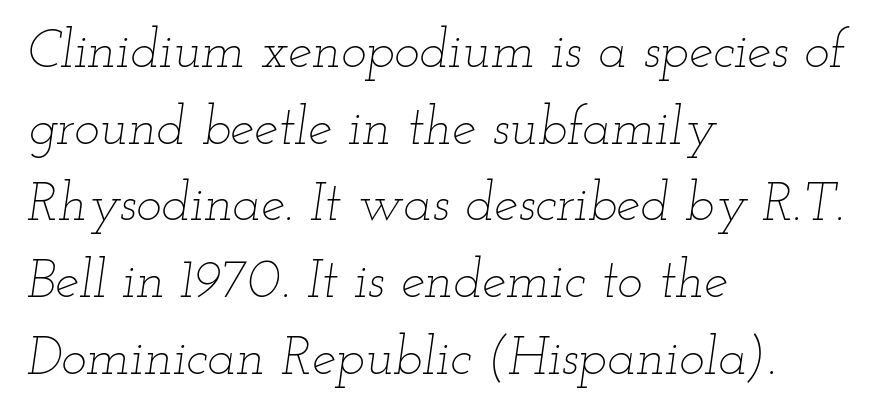
The image shows 54 px thin, wide type, italic (leaning right); set left-aligned, normal line spacing (1.42x), normal letter spacing, not underlined; low stroke contrast and a small x-height.
